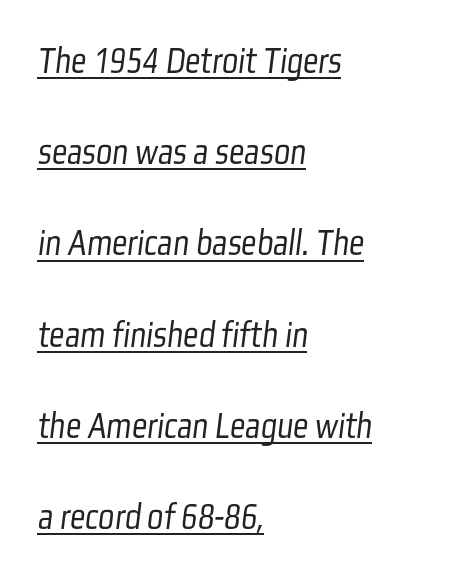
Q: Is the text bold? A: No.
Q: Is the typeface a serif or a sans-serif typeface? A: Sans-serif.
Q: Is the text underlined? A: Yes.
Q: How is the paragraph aligned? A: Left-aligned.
Q: Is the spacing between letters normal or unusually wide? A: Normal.
Q: Is the spacing between lines tight, normal or loose? A: Loose.
Q: Width (condensed, normal, or wide)? A: Condensed.
Q: Stroke contrast? A: Low.
Q: x-height? A: Medium.
Q: Monospaced? A: No.
